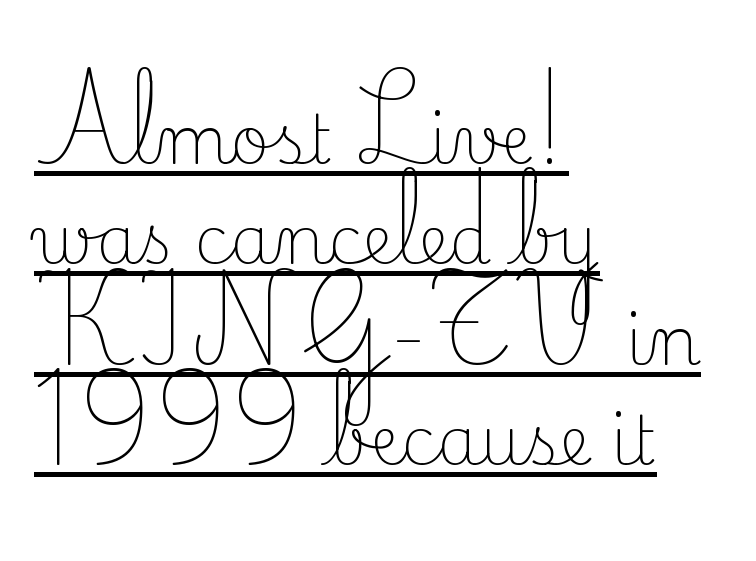
Honestly, the row spacing looks completely unremarkable. Short note: letters normally spaced. Students, observe the line beneath the letters — that is underlining. I'd call this a serif setting — the letters wear small feet.
